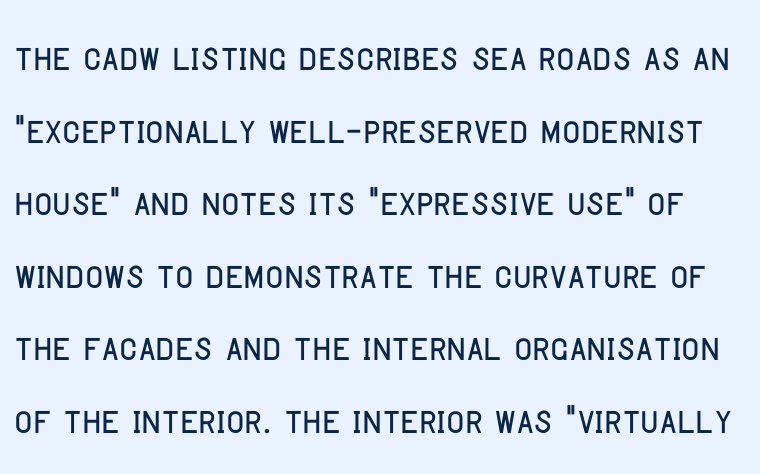
The type family on display is of the sans-serif kind. If you drew a line through each stem, it would be perfectly vertical. There is no visible air inserted between adjacent glyphs. Baseline-to-baseline distance is the conventional proportion of letter height. These lines are rendered in a variable-pitch font. The glyphs are unaccompanied by any horizontal stroke below them.
